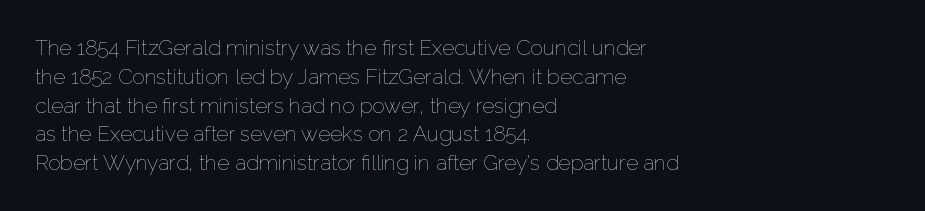
Each new line begins a customary step beneath the previous one. Stems here are at most as thick as an everyday book face. Words appear dense and cohesive because spacing is normal. Descenders hang freely into open space. The axis of the letterforms is exactly vertical.
